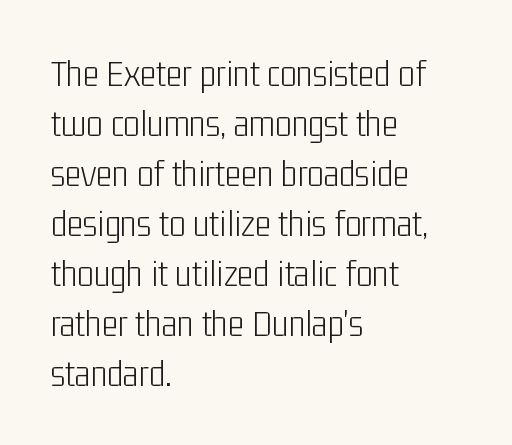
{"serif": "no", "italic": "no", "bold": "no", "weight": "light", "width": "condensed", "stroke_contrast": "low", "x_height": "medium", "monospaced": "no", "underline": "no", "align": "left", "line_spacing": "normal", "line_spacing_ratio": 1.28, "letter_spacing": "normal", "letter_spacing_em": 0.0, "glyph_px": 39}
